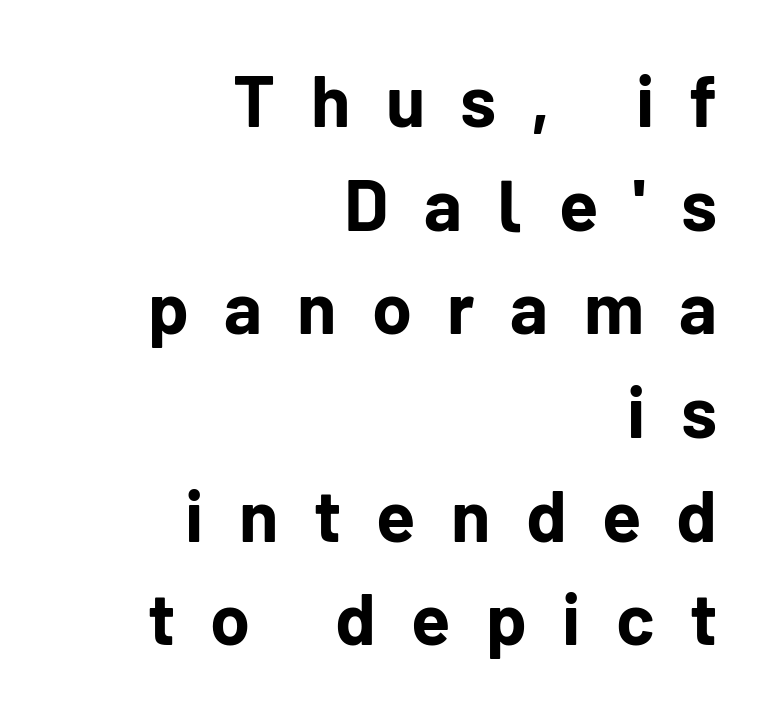
{"serif": "no", "italic": "no", "bold": "yes", "weight": "bold", "width": "normal", "stroke_contrast": "low", "x_height": "medium", "monospaced": "no", "underline": "no", "align": "right", "line_spacing": "normal", "line_spacing_ratio": 1.44, "letter_spacing": "wide", "letter_spacing_em": 0.49, "glyph_px": 72}
